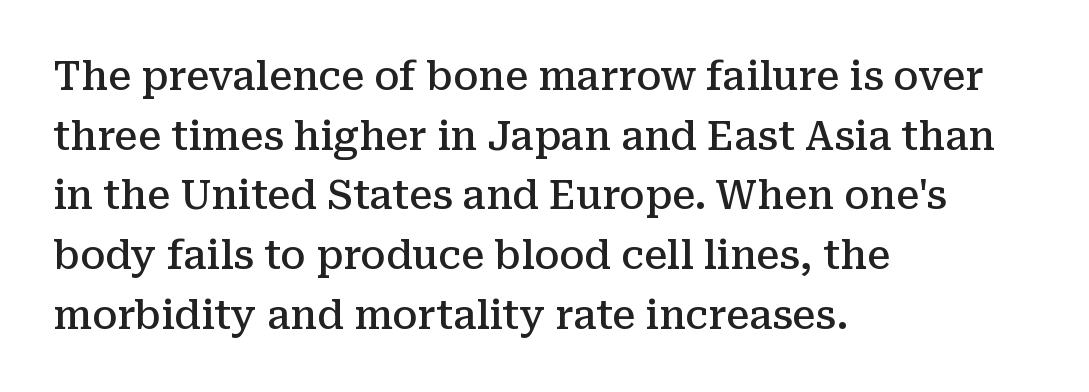
The image shows 39 px semibold serif type, upright; set left-aligned, normal line spacing (1.53x), normal letter spacing, not underlined; medium stroke contrast and a medium x-height.
